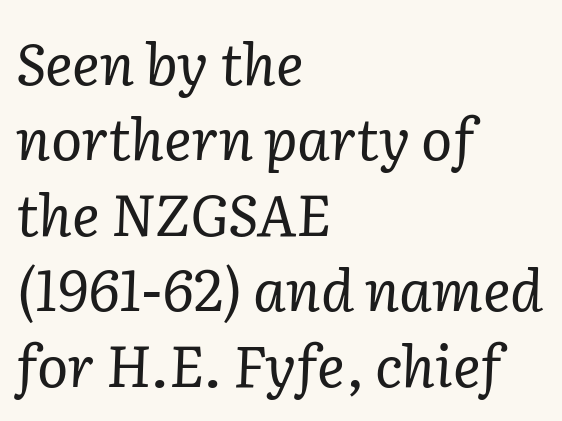
The image shows 58 px regular-weight serif type, italic (leaning right); set left-aligned, normal line spacing (1.3x), normal letter spacing, not underlined; low stroke contrast and a medium x-height.
